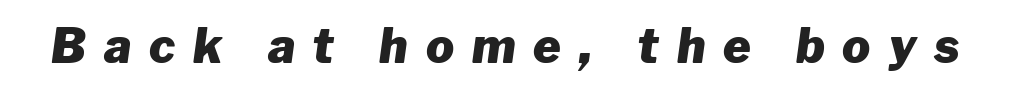
{"italic": "yes", "lean": "right", "slant_degrees": 8, "bold": "yes", "weight": "heavy", "width": "normal", "stroke_contrast": "low", "x_height": "medium", "monospaced": "no", "underline": "no", "letter_spacing": "wide", "letter_spacing_em": 0.38, "glyph_px": 47}
